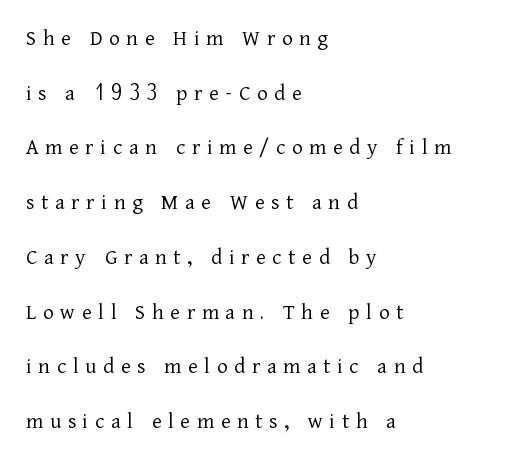
The image shows 23 px text type, upright; set left-aligned, loose line spacing (2.38x), unusually wide letter spacing (+0.29 em), not underlined.
